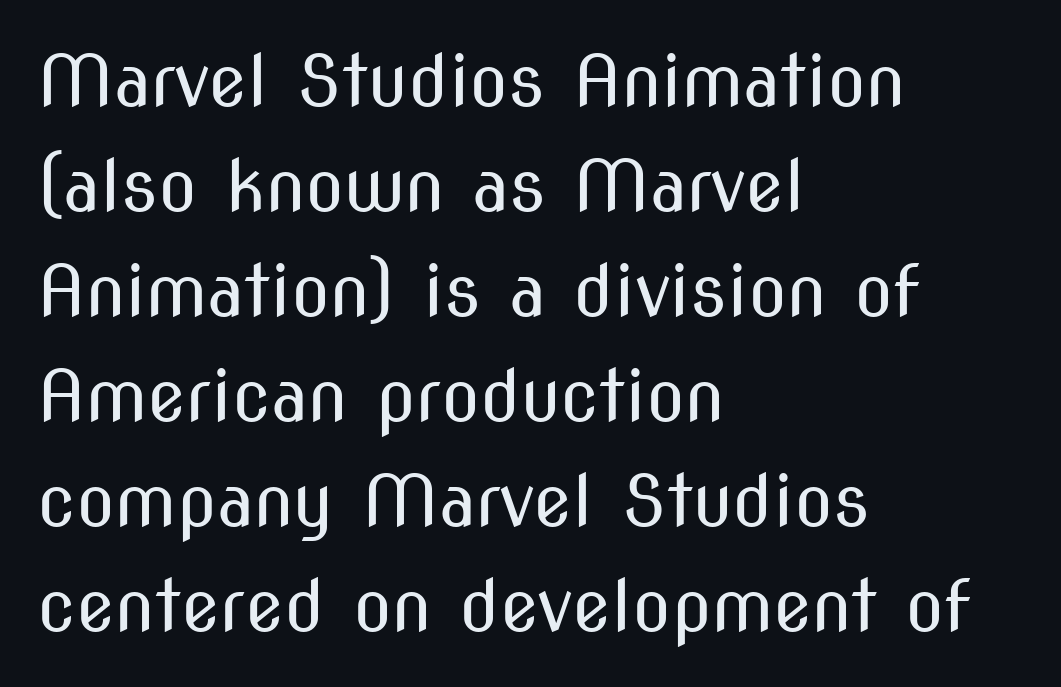
The image shows 71 px regular-weight, condensed sans-serif type, upright; set left-aligned, normal line spacing (1.48x), normal letter spacing, not underlined; medium stroke contrast and a medium x-height.
